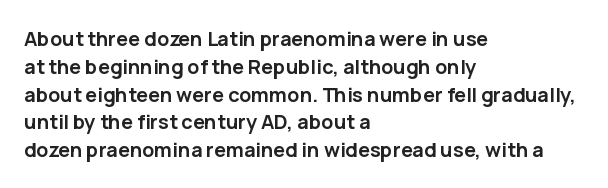
Is there any slant? The stems are plumb. Notice how thick the strokes are: this is what a full bold looks like. The vertical gap from one line to the next is medium. Leftover space on each line is placed entirely after the last word. The zone under the glyphs is completely vacant.
